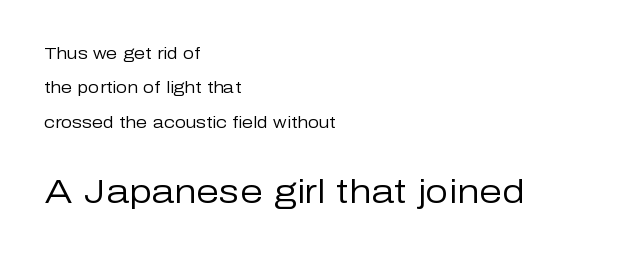
Q: Is the text bold? A: No.
Q: Is the text italic (slanted)? A: No, it is upright.
Q: Is the typeface a serif or a sans-serif typeface? A: Sans-serif.
Q: Is the text underlined? A: No.
Q: How is the paragraph aligned? A: Left-aligned.
Q: Is the spacing between letters normal or unusually wide? A: Normal.
Q: Is the spacing between lines tight, normal or loose? A: Loose.
Q: Which block of text is set in a larger size, the first (top) or the second (bottom)? A: The second (bottom) one.
Q: Width (condensed, normal, or wide)? A: Normal.
Q: Stroke contrast? A: Low.
Q: x-height? A: Medium.
Q: Monospaced? A: No.
